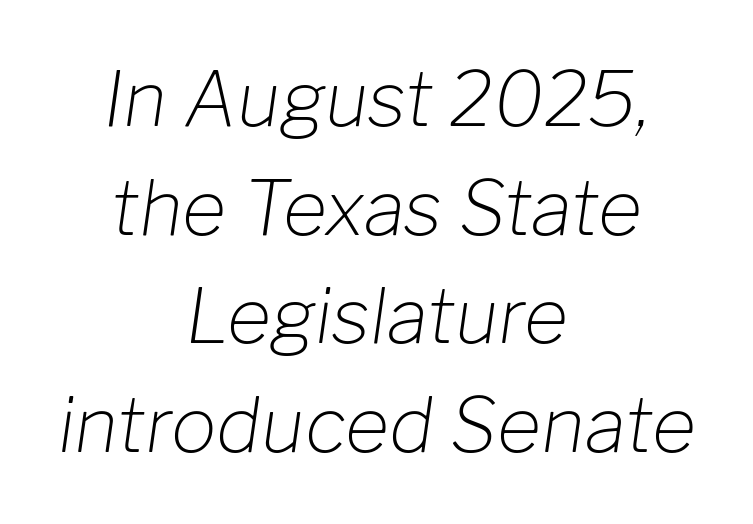
The face used here is proportionally spaced, like ordinary book or web type. Lines of text with bare space underneath. An italicized treatment has been applied to the whole sample. Each new line begins a customary step beneath the previous one. This rendering leaves character spacing at its baseline value. The paragraph has two soft edges and a firm central axis.
